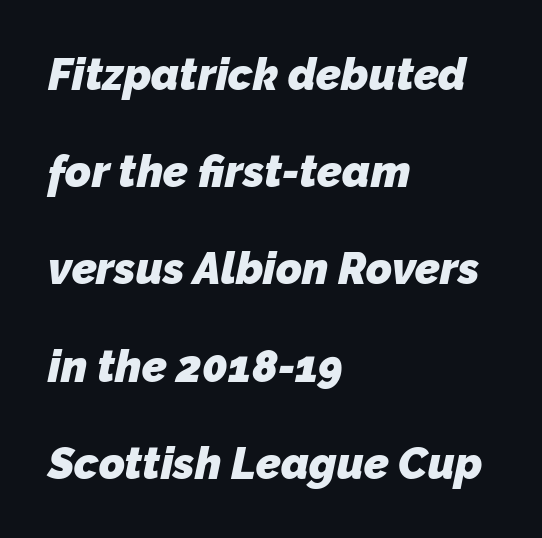
{"serif": "no", "bold": "yes", "weight": "heavy", "width": "normal", "stroke_contrast": "low", "x_height": "medium", "monospaced": "no", "underline": "no", "align": "left", "line_spacing": "loose", "line_spacing_ratio": 2.21, "letter_spacing": "normal", "letter_spacing_em": 0.0, "glyph_px": 44}
